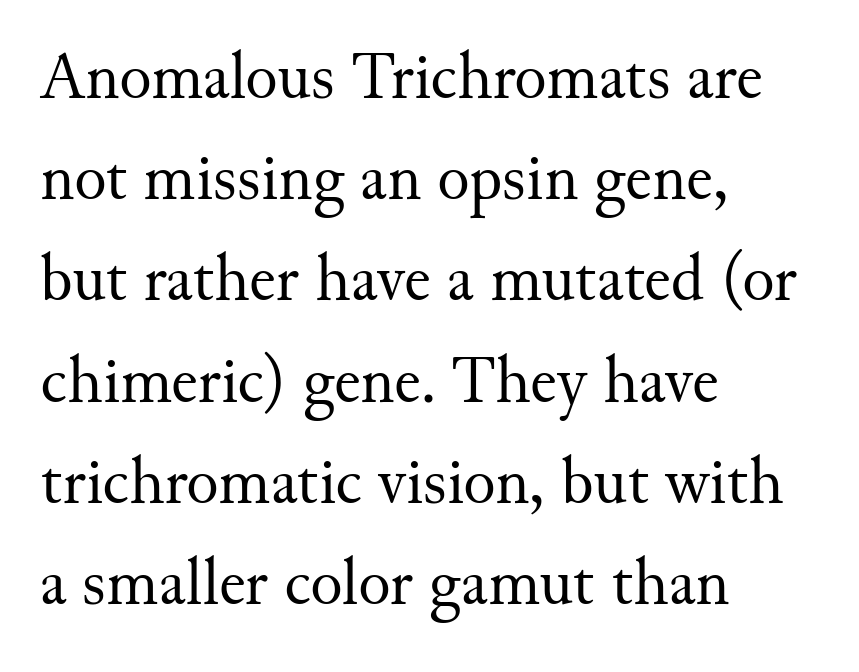
{"serif": "yes", "italic": "no", "bold": "no", "weight": "regular", "width": "normal", "stroke_contrast": "medium", "x_height": "small", "monospaced": "no", "underline": "no", "align": "left", "line_spacing": "normal", "line_spacing_ratio": 1.51, "letter_spacing": "normal", "letter_spacing_em": 0.0, "glyph_px": 67}
